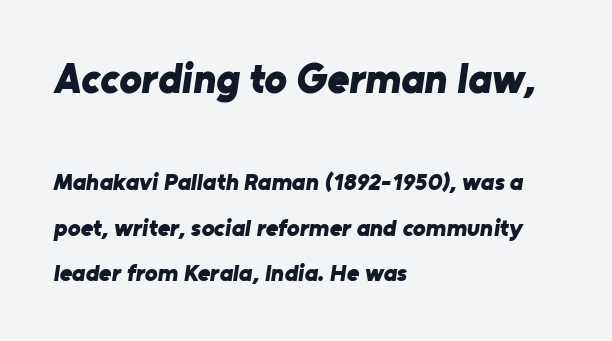
The image shows 42 px bold sans-serif type; set left-aligned, loose line spacing (1.91x), normal letter spacing, not underlined; the first (top) block is 1.75x larger; low stroke contrast and a medium x-height.
